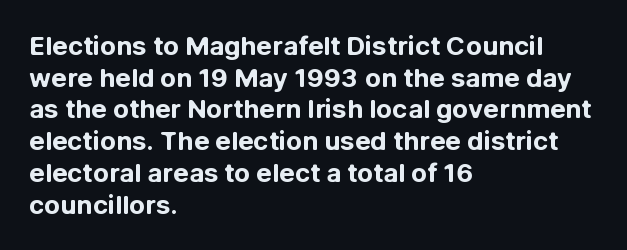
The image shows 26 px bold type, upright; set left-aligned, line spacing 1.22x, normal letter spacing, not underlined.
